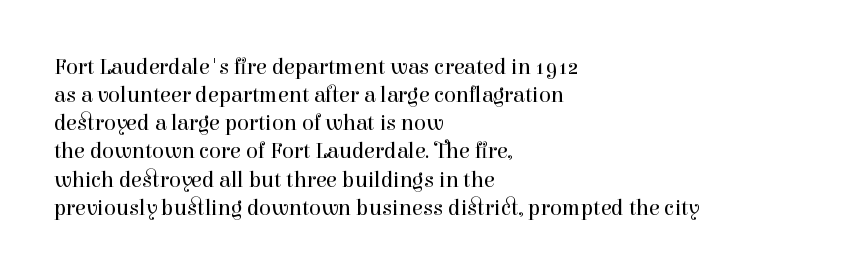
Q: Is the text bold? A: No.
Q: Is the text italic (slanted)? A: No, it is upright.
Q: Is the text underlined? A: No.
Q: How is the paragraph aligned? A: Left-aligned.
Q: Is the spacing between letters normal or unusually wide? A: Normal.
Q: Is the spacing between lines tight, normal or loose? A: Normal.
